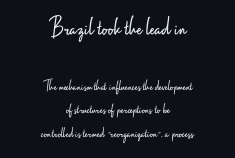
Q: Is the text bold? A: No.
Q: Is the text italic (slanted)? A: Yes.
Q: Is the text underlined? A: No.
Q: How is the paragraph aligned? A: Centered.
Q: Is the spacing between letters normal or unusually wide? A: Normal.
Q: Is the spacing between lines tight, normal or loose? A: Normal.
Q: Which block of text is set in a larger size, the first (top) or the second (bottom)? A: The first (top) one.
